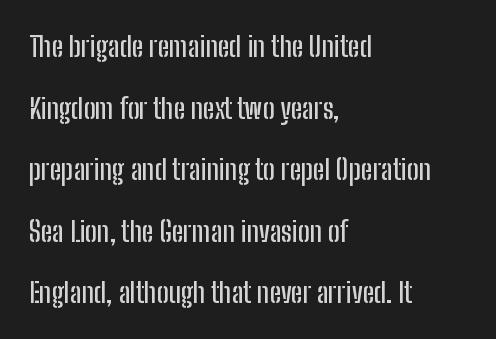
Q: Is the text italic (slanted)? A: No, it is upright.
Q: Is the typeface a serif or a sans-serif typeface? A: Sans-serif.
Q: Is the text underlined? A: No.
Q: How is the paragraph aligned? A: Left-aligned.
Q: Is the spacing between letters normal or unusually wide? A: Normal.
Q: Is the spacing between lines tight, normal or loose? A: Loose.
Q: Width (condensed, normal, or wide)? A: Condensed.
Q: Stroke contrast? A: Low.
Q: x-height? A: Medium.
Q: Monospaced? A: No.
